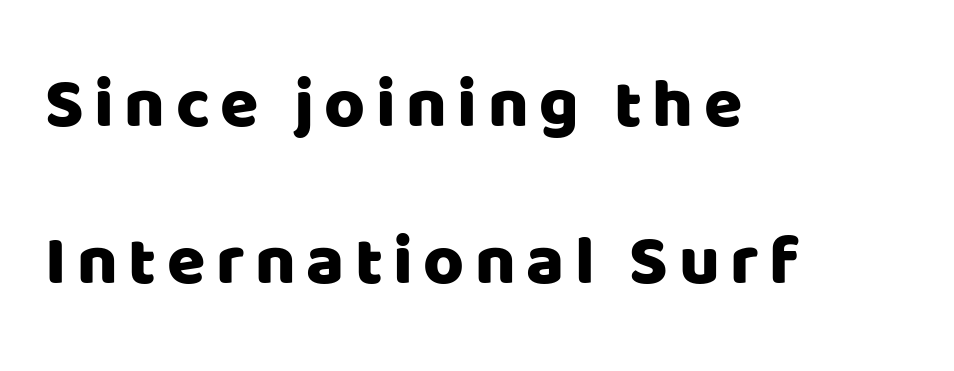
The passage shown is typeset with a sans-serif family. Rows of type keep a wide berth in the vertical direction. The axis of the letterforms is exactly vertical. Where is the straight margin? On the left.
